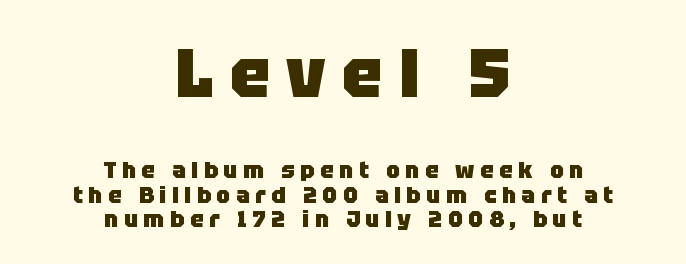
Q: Is the text bold? A: Yes.
Q: Is the text italic (slanted)? A: No, it is upright.
Q: Is the typeface a serif or a sans-serif typeface? A: Sans-serif.
Q: Is the text underlined? A: No.
Q: How is the paragraph aligned? A: Centered.
Q: Is the spacing between letters normal or unusually wide? A: Unusually wide.
Q: Is the spacing between lines tight, normal or loose? A: Tight.
Q: Which block of text is set in a larger size, the first (top) or the second (bottom)? A: The first (top) one.
Q: Width (condensed, normal, or wide)? A: Normal.
Q: Stroke contrast? A: Low.
Q: x-height? A: Large.
Q: Monospaced? A: No.
